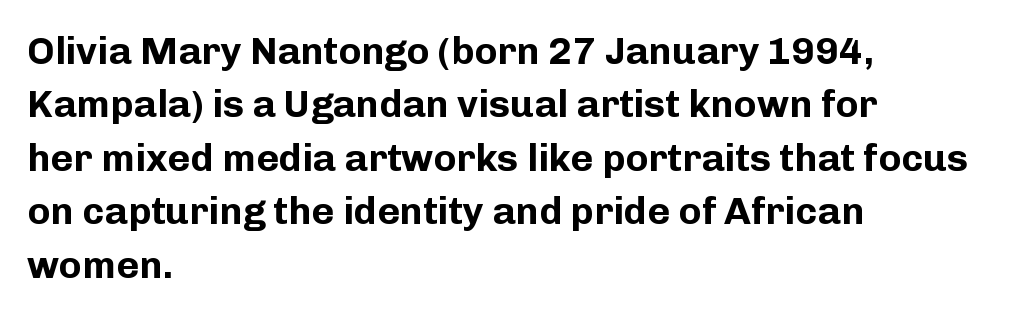
{"serif": "no", "italic": "no", "bold": "yes", "weight": "bold", "width": "normal", "stroke_contrast": "low", "x_height": "medium", "monospaced": "no", "underline": "no", "align": "left", "line_spacing": "normal", "line_spacing_ratio": 1.37, "letter_spacing": "normal", "letter_spacing_em": 0.0, "glyph_px": 39}
